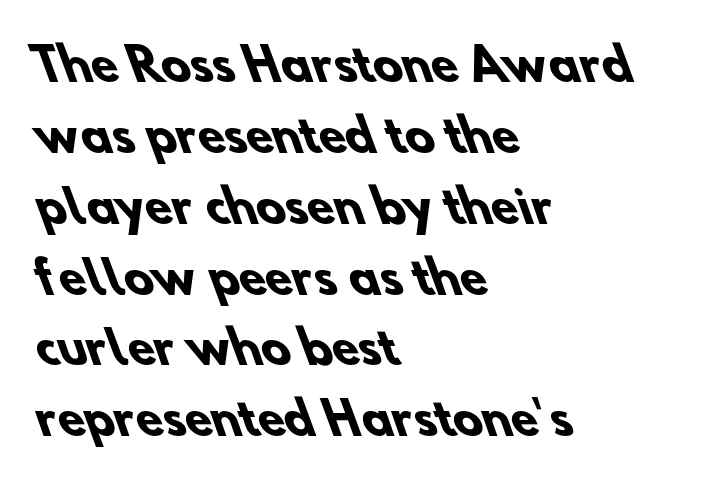
The image shows 44 px heavy sans-serif type; set left-aligned, normal line spacing (1.61x), normal letter spacing, not underlined; low stroke contrast and a small x-height.
